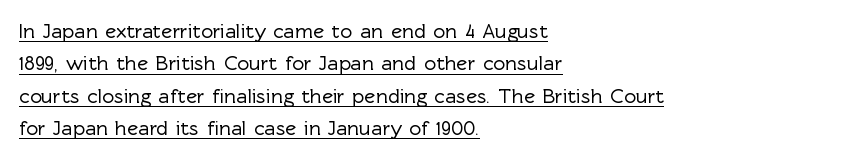
{"italic": "no", "underline": "yes", "align": "left", "line_spacing": "normal", "line_spacing_ratio": 1.54, "letter_spacing": "normal", "letter_spacing_em": 0.0, "glyph_px": 21}
